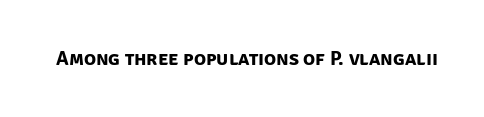
The image shows 20 px bold type; set normal letter spacing, not underlined.
